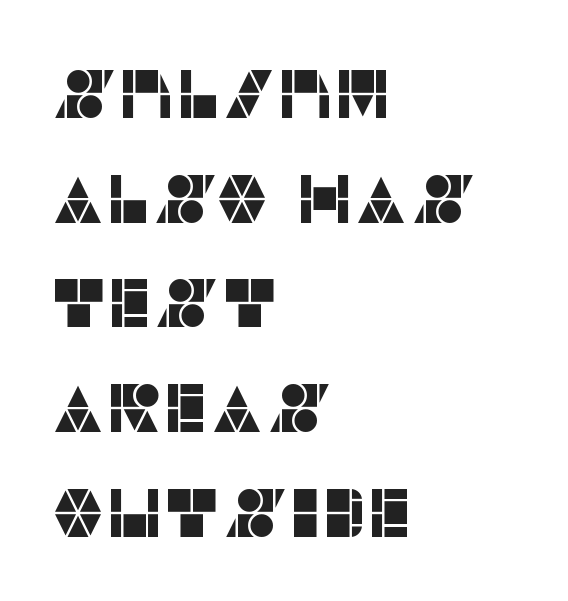
{"serif": "no", "italic": "no", "width": "normal", "stroke_contrast": "low", "x_height": "large", "monospaced": "no", "underline": "no", "align": "left", "line_spacing": "normal", "line_spacing_ratio": 1.54, "letter_spacing": "normal", "letter_spacing_em": 0.0, "glyph_px": 68}
